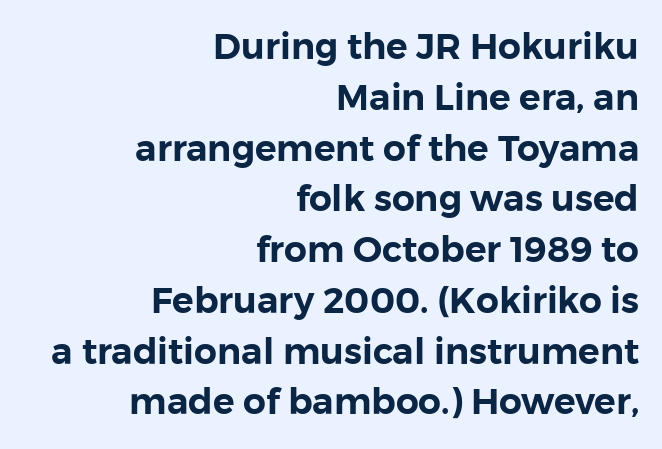
Is there any slant? The stems are plumb. Typographically, this falls in the sans-serif category. Descenders are the only things crossing below the line. Spacing verdict: proportional, widths tailored to each character. The passage shown has conventional tracking throughout. In CSS terms this would be text-align: right.
